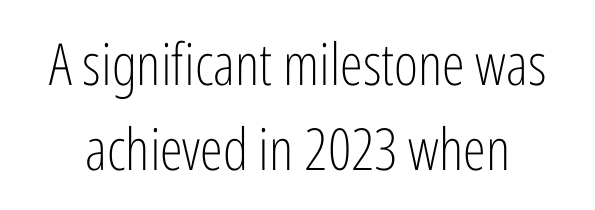
Q: Is the text bold? A: No.
Q: Is the text italic (slanted)? A: No, it is upright.
Q: Is the typeface a serif or a sans-serif typeface? A: Sans-serif.
Q: Is the text underlined? A: No.
Q: Is the spacing between letters normal or unusually wide? A: Normal.
Q: Is the spacing between lines tight, normal or loose? A: Normal.
Q: Width (condensed, normal, or wide)? A: Condensed.
Q: Stroke contrast? A: Low.
Q: x-height? A: Medium.
Q: Monospaced? A: No.
